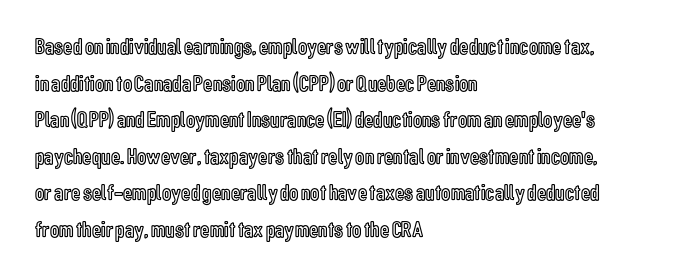
Q: Is the text italic (slanted)? A: No, it is upright.
Q: Is the text underlined? A: No.
Q: How is the paragraph aligned? A: Left-aligned.
Q: Is the spacing between letters normal or unusually wide? A: Normal.
Q: Is the spacing between lines tight, normal or loose? A: Normal.
